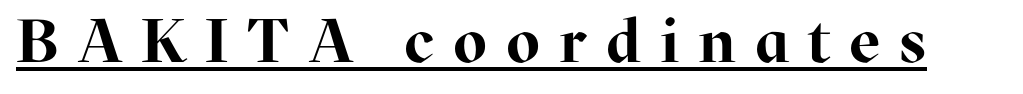
{"serif": "yes", "italic": "no", "bold": "yes", "weight": "bold", "width": "normal", "stroke_contrast": "high", "x_height": "medium", "monospaced": "no", "underline": "yes", "letter_spacing": "wide", "letter_spacing_em": 0.31, "glyph_px": 61}
